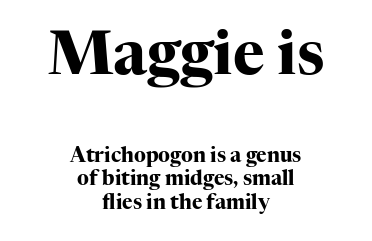
{"serif": "yes", "italic": "no", "bold": "yes", "weight": "heavy", "width": "normal", "stroke_contrast": "high", "x_height": "medium", "monospaced": "no", "underline": "no", "align": "center", "line_spacing_ratio": 1.18, "letter_spacing": "normal", "letter_spacing_em": 0.0, "larger_block": "first", "size_ratio": 3.0, "glyph_px": 60}
